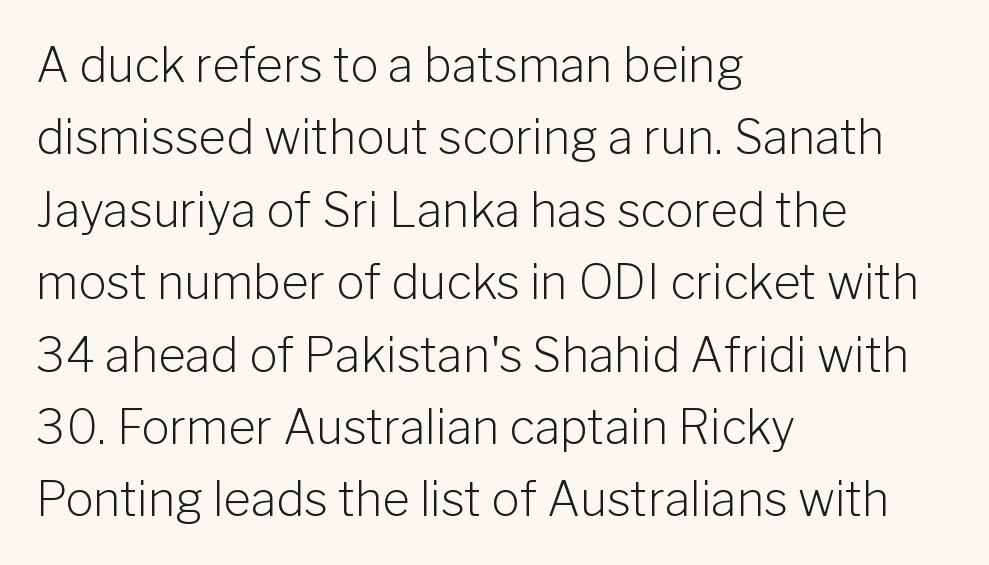
{"serif": "no", "italic": "no", "bold": "no", "weight": "light", "width": "normal", "stroke_contrast": "low", "x_height": "medium", "monospaced": "no", "underline": "no", "align": "left", "line_spacing": "normal", "line_spacing_ratio": 1.54, "letter_spacing": "normal", "letter_spacing_em": 0.0, "glyph_px": 47}
